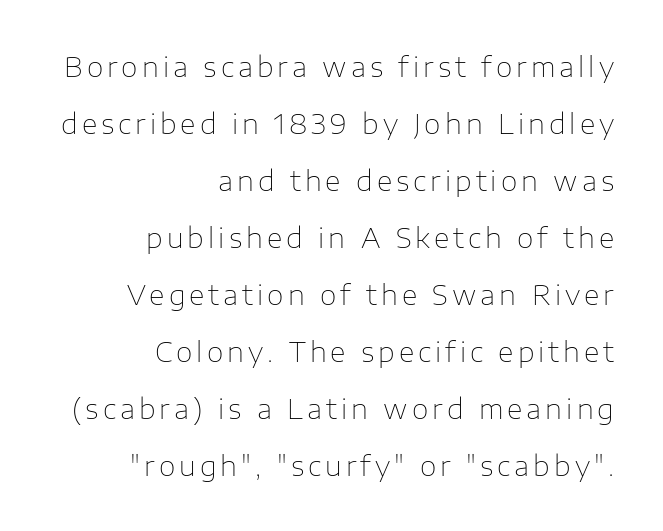
Q: Is the text bold? A: No.
Q: Is the text italic (slanted)? A: No, it is upright.
Q: Is the text underlined? A: No.
Q: How is the paragraph aligned? A: Right-aligned.
Q: Is the spacing between lines tight, normal or loose? A: Loose.
